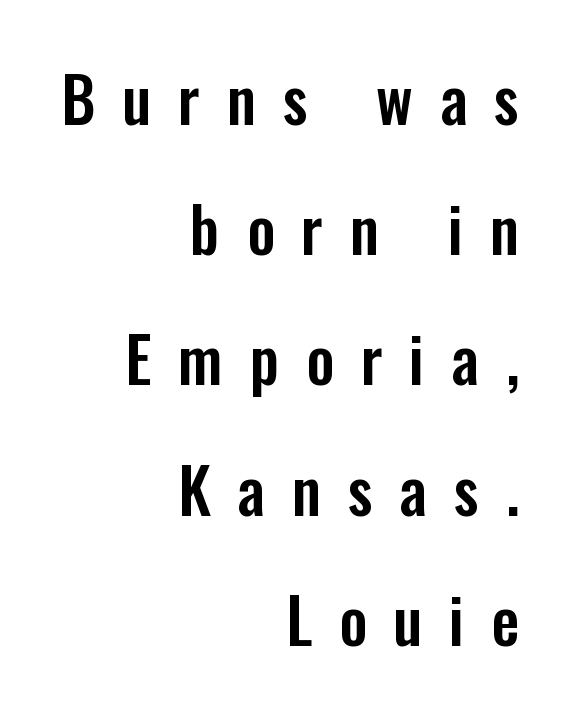
The image shows 62 px condensed sans-serif type, upright; set right-aligned, loose line spacing (2.1x), unusually wide letter spacing (+0.43 em), not underlined; low stroke contrast and a medium x-height.
